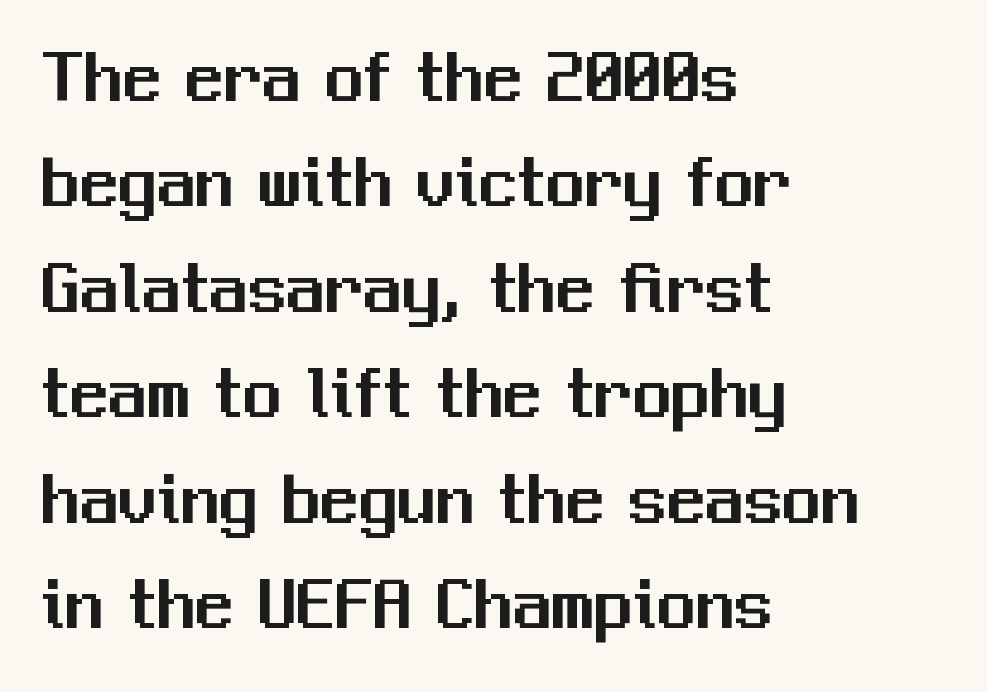
{"serif": "no", "italic": "no", "width": "normal", "stroke_contrast": "medium", "x_height": "medium", "monospaced": "no", "underline": "no", "align": "left", "line_spacing": "normal", "line_spacing_ratio": 1.37, "letter_spacing": "normal", "letter_spacing_em": 0.0, "glyph_px": 77}
